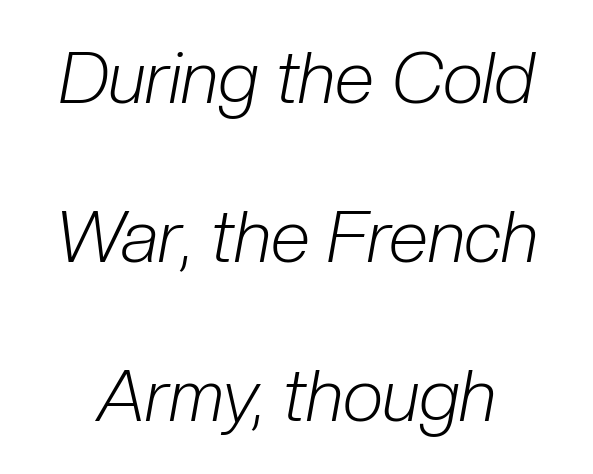
{"italic": "yes", "lean": "right", "slant_degrees": 10, "bold": "no", "weight": "light", "width": "condensed", "stroke_contrast": "low", "x_height": "medium", "monospaced": "no", "underline": "no", "line_spacing": "loose", "line_spacing_ratio": 2.21, "letter_spacing": "normal", "letter_spacing_em": 0.0, "glyph_px": 72}
